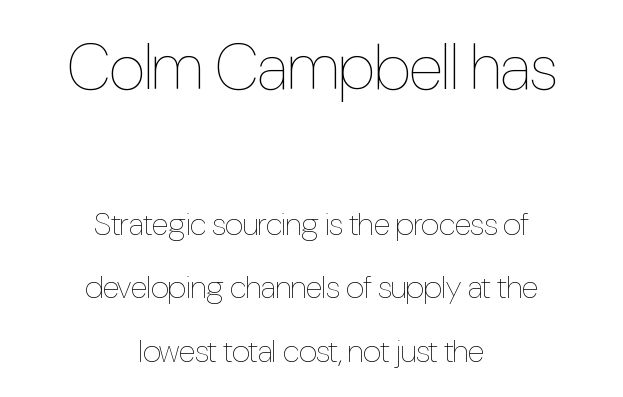
Q: Is the text bold? A: No.
Q: Is the text italic (slanted)? A: No, it is upright.
Q: Is the text underlined? A: No.
Q: How is the paragraph aligned? A: Centered.
Q: Is the spacing between letters normal or unusually wide? A: Normal.
Q: Is the spacing between lines tight, normal or loose? A: Loose.
Q: Which block of text is set in a larger size, the first (top) or the second (bottom)? A: The first (top) one.
Q: Width (condensed, normal, or wide)? A: Condensed.
Q: Stroke contrast? A: Low.
Q: x-height? A: Medium.
Q: Monospaced? A: No.
